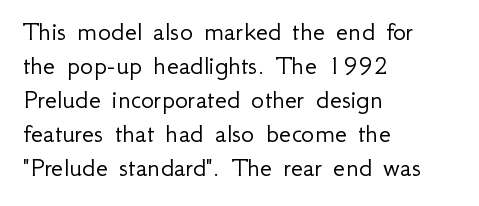
The cut favours lightness, reaching ordinary text weight at its darkest. Each word holds together tightly as a unit, with standard inter-letter gaps. Descender tails drop into unmarked territory. Does the lettering tilt? It doesn't — this is upright. The face used here is proportionally spaced, like ordinary book or web type. Teacher's note: observe the even left margin — that is flush-left alignment.
